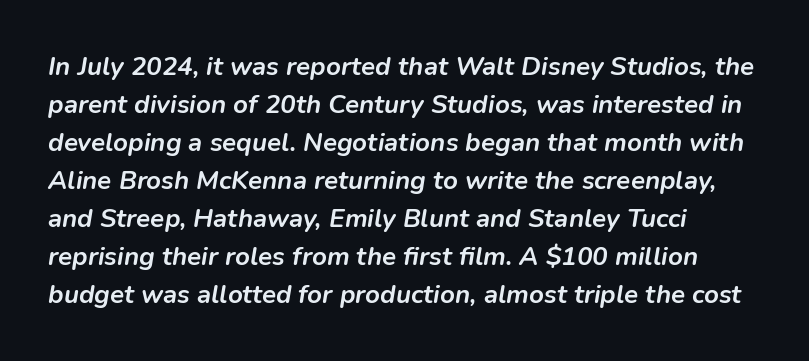
Q: Is the text bold? A: Yes.
Q: Is the text italic (slanted)? A: Yes, it leans right by about 9 degrees.
Q: Is the text underlined? A: No.
Q: How is the paragraph aligned? A: Left-aligned.
Q: Is the spacing between letters normal or unusually wide? A: Normal.
Q: Is the spacing between lines tight, normal or loose? A: Normal.
